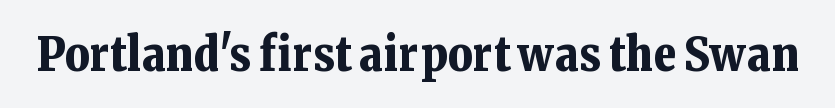
Q: Is the text bold? A: Yes.
Q: Is the text italic (slanted)? A: No, it is upright.
Q: Is the typeface a serif or a sans-serif typeface? A: Serif.
Q: Is the text underlined? A: No.
Q: Is the spacing between letters normal or unusually wide? A: Normal.
Q: Width (condensed, normal, or wide)? A: Normal.
Q: Stroke contrast? A: Low.
Q: x-height? A: Medium.
Q: Monospaced? A: No.
